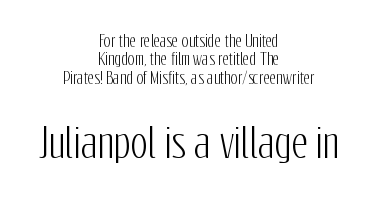
{"serif": "no", "italic": "no", "width": "condensed", "stroke_contrast": "low", "x_height": "medium", "monospaced": "no", "underline": "no", "align": "center", "line_spacing": "tight", "line_spacing_ratio": 1.15, "letter_spacing": "normal", "letter_spacing_em": 0.0, "larger_block": "second", "size_ratio": 2.5, "glyph_px": 40}
